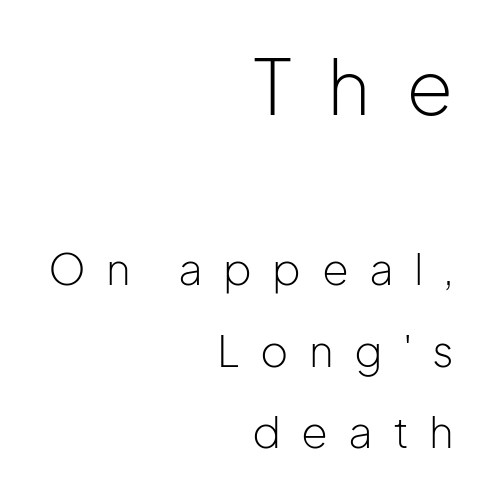
Q: Is the text bold? A: No.
Q: Is the text italic (slanted)? A: No, it is upright.
Q: Is the typeface a serif or a sans-serif typeface? A: Sans-serif.
Q: Is the text underlined? A: No.
Q: How is the paragraph aligned? A: Right-aligned.
Q: Is the spacing between letters normal or unusually wide? A: Unusually wide.
Q: Which block of text is set in a larger size, the first (top) or the second (bottom)? A: The first (top) one.
Q: Width (condensed, normal, or wide)? A: Normal.
Q: Stroke contrast? A: Low.
Q: x-height? A: Medium.
Q: Monospaced? A: No.
